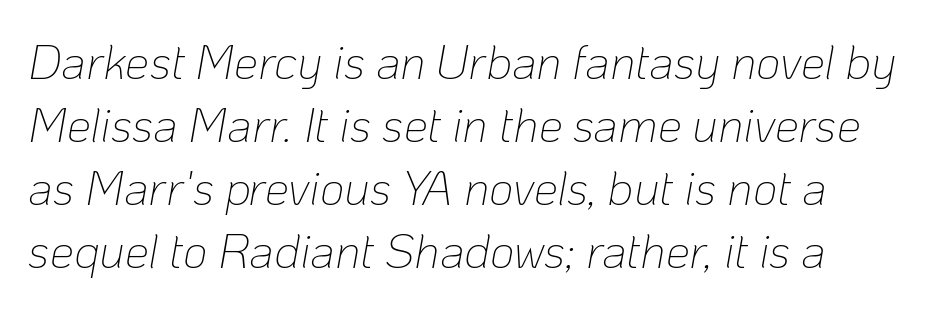
{"italic": "yes", "lean": "right", "slant_degrees": 10, "bold": "no", "weight": "thin", "width": "normal", "stroke_contrast": "low", "x_height": "medium", "monospaced": "no", "underline": "no", "line_spacing": "normal", "line_spacing_ratio": 1.31, "letter_spacing": "normal", "letter_spacing_em": 0.0, "glyph_px": 48}
